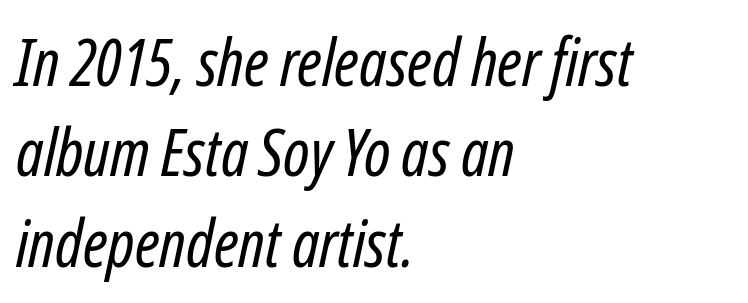
Weight: in the light-to-regular range. Slanted lettering throughout. The vertical gap from one line to the next is medium. Plain, unruled lines of type. Character widths vary here, with narrow letters taking less room than wide ones. Notice how the passage keeps a crisp vertical edge on the left only.
